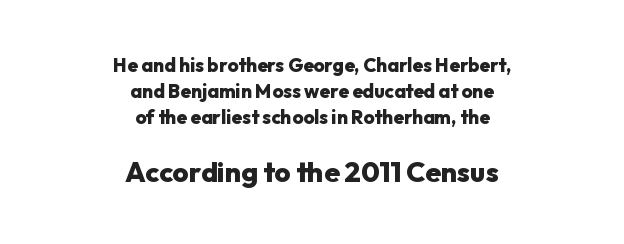
The image shows 28 px heavy sans-serif type, upright; set centered, normal line spacing (1.38x), normal letter spacing, not underlined; the second (bottom) block is 1.47x larger; low stroke contrast and a medium x-height.
